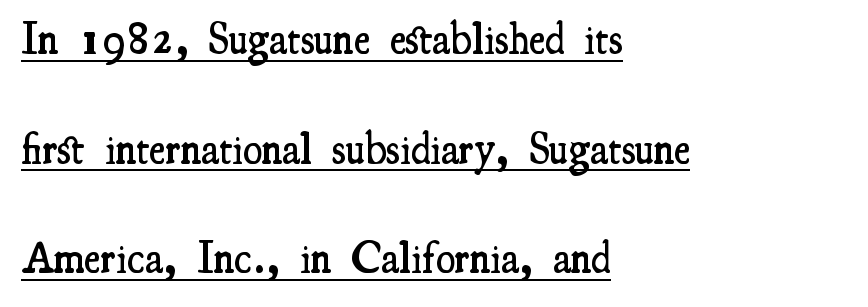
Q: Is the text bold? A: Semi-bold.
Q: Is the text italic (slanted)? A: No, it is upright.
Q: Is the typeface a serif or a sans-serif typeface? A: Serif.
Q: Is the text underlined? A: Yes.
Q: How is the paragraph aligned? A: Left-aligned.
Q: Is the spacing between letters normal or unusually wide? A: Normal.
Q: Is the spacing between lines tight, normal or loose? A: Loose.
Q: Width (condensed, normal, or wide)? A: Condensed.
Q: Stroke contrast? A: Medium.
Q: x-height? A: Small.
Q: Monospaced? A: No.
